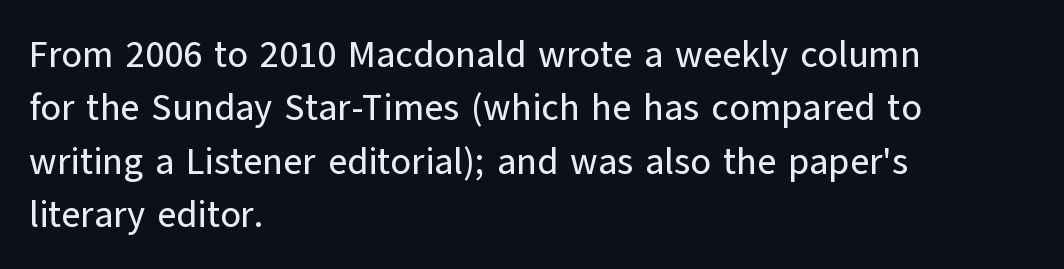
Q: Is the text italic (slanted)? A: No, it is upright.
Q: Is the typeface a serif or a sans-serif typeface? A: Sans-serif.
Q: Is the text underlined? A: No.
Q: How is the paragraph aligned? A: Left-aligned.
Q: Is the spacing between letters normal or unusually wide? A: Normal.
Q: Is the spacing between lines tight, normal or loose? A: Normal.
Q: Width (condensed, normal, or wide)? A: Normal.
Q: Stroke contrast? A: Low.
Q: x-height? A: Medium.
Q: Monospaced? A: No.
